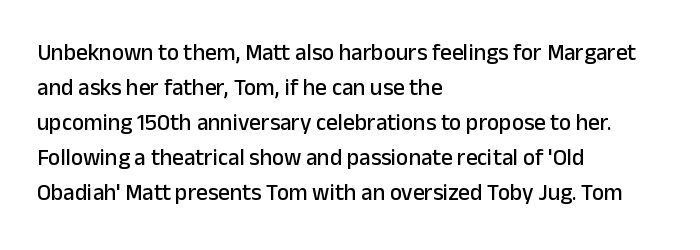
The image shows 23 px text type, upright; set left-aligned, normal line spacing (1.52x), normal letter spacing, not underlined.
